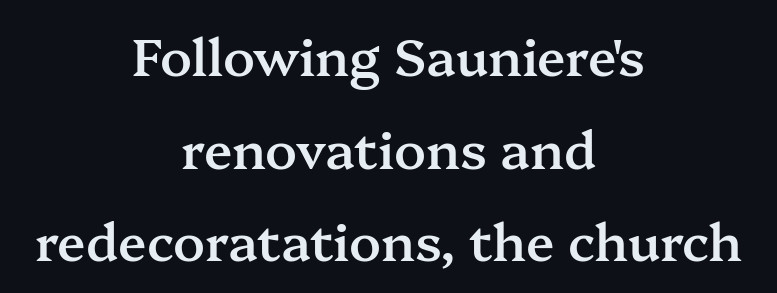
{"serif": "yes", "italic": "no", "bold": "semi", "weight": "semibold", "width": "normal", "stroke_contrast": "medium", "x_height": "medium", "monospaced": "no", "underline": "no", "align": "center", "line_spacing_ratio": 1.78, "letter_spacing": "normal", "letter_spacing_em": 0.0, "glyph_px": 52}
